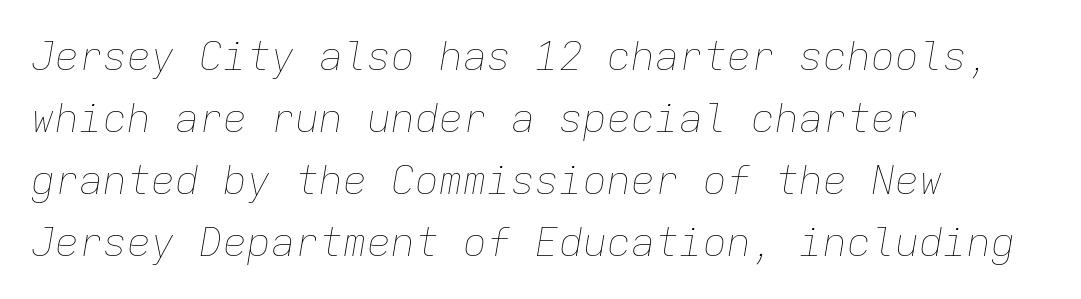
The image shows 40 px thin type, italic (leaning right), monospaced; set left-aligned, normal line spacing (1.55x), normal letter spacing, not underlined; low stroke contrast and a medium x-height.
